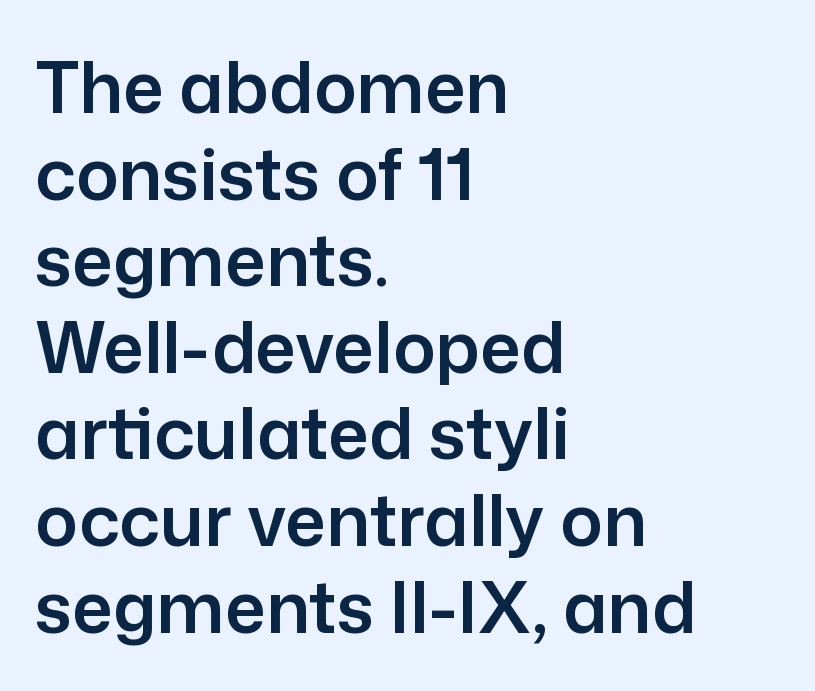
Casual observation: everything's shoved over to the left. Underline: absent. Note the varied advance widths — an 'i' is clearly narrower than an 'm'. Ascenders rise straight up at ninety degrees. Inter-character spacing is left at the font's built-in metrics.
